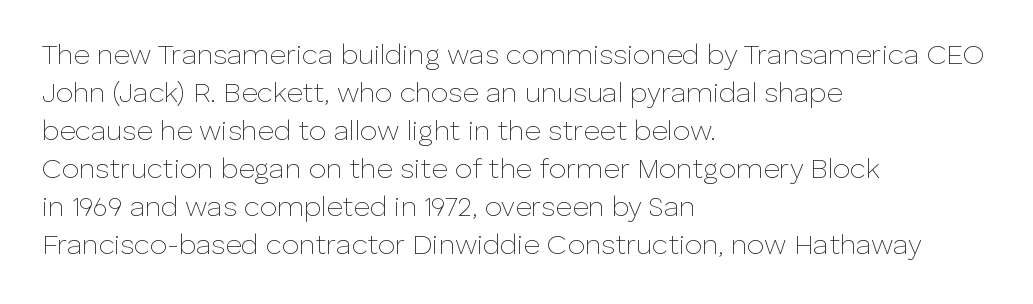
The image shows 28 px thin sans-serif type, upright; set left-aligned, normal line spacing (1.36x), normal letter spacing, not underlined; low stroke contrast and a medium x-height.
